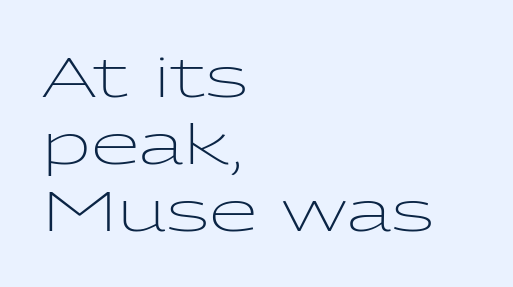
The rendering uses natural spacing where letterforms have individual widths. Unmarked baselines from the first word to the last. A typesetter would label this face a sans. Stem width sits at or under what a default text font uses. Casual observation: everything's shoved over to the left.
